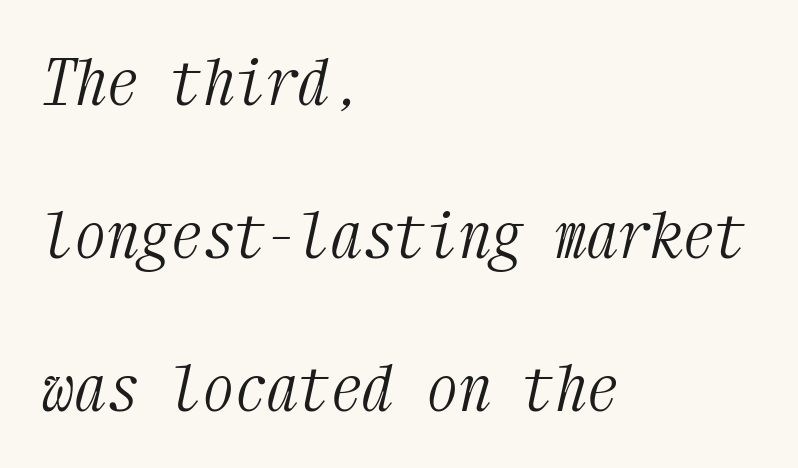
{"serif": "yes", "italic": "yes", "lean": "right", "slant_degrees": 12, "bold": "no", "weight": "light", "width": "condensed", "stroke_contrast": "medium", "x_height": "medium", "monospaced": "yes", "underline": "no", "align": "left", "line_spacing": "loose", "line_spacing_ratio": 2.39, "letter_spacing": "normal", "letter_spacing_em": 0.0, "glyph_px": 64}
